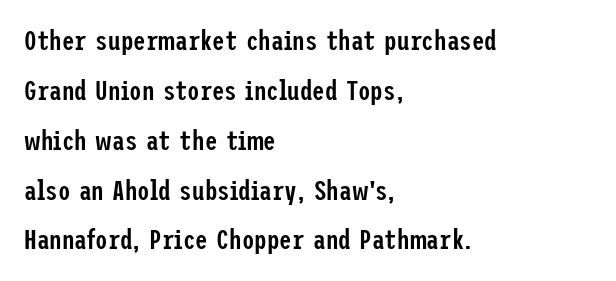
Q: Is the text bold? A: Semi-bold.
Q: Is the text italic (slanted)? A: No, it is upright.
Q: Is the typeface a serif or a sans-serif typeface? A: Sans-serif.
Q: Is the text underlined? A: No.
Q: How is the paragraph aligned? A: Left-aligned.
Q: Is the spacing between letters normal or unusually wide? A: Normal.
Q: Width (condensed, normal, or wide)? A: Condensed.
Q: Stroke contrast? A: Low.
Q: x-height? A: Medium.
